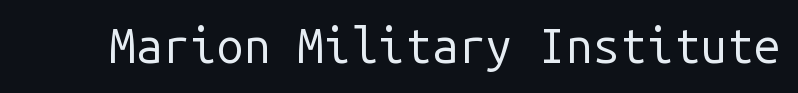
{"serif": "no", "italic": "no", "bold": "no", "weight": "regular", "width": "normal", "stroke_contrast": "low", "x_height": "medium", "monospaced": "yes", "underline": "no", "letter_spacing": "normal", "letter_spacing_em": 0.0, "glyph_px": 48}
